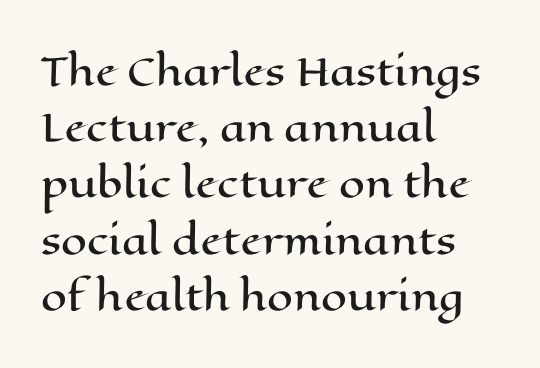
Unlike italic type, these characters show no tilt at all. The space beneath each line is pristine and unruled. Each line starts at the same left margin while the right side varies. This sample has the flowing, uneven cadence of proportional lettering. Normally led — the rows are evenly, conventionally spaced.
